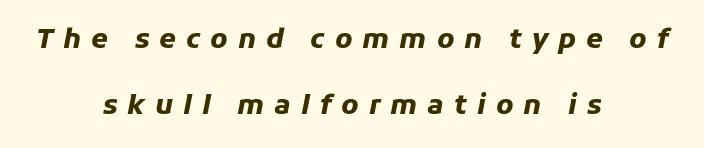
Q: Is the text bold? A: Yes.
Q: Is the text italic (slanted)? A: Yes, it leans right by about 11 degrees.
Q: Is the text underlined? A: No.
Q: How is the paragraph aligned? A: Centered.
Q: Is the spacing between letters normal or unusually wide? A: Unusually wide.
Q: Is the spacing between lines tight, normal or loose? A: Loose.
